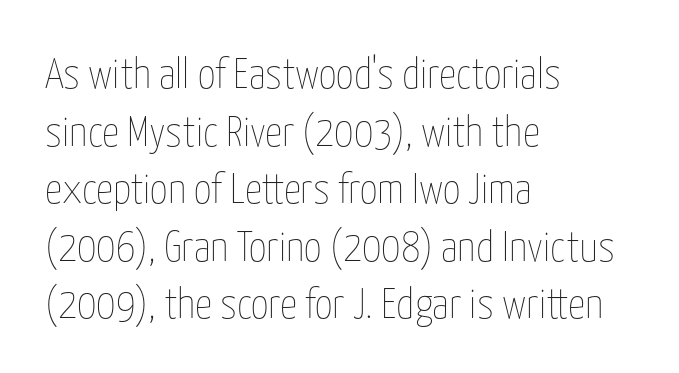
{"italic": "no", "bold": "no", "weight": "thin", "width": "condensed", "stroke_contrast": "low", "x_height": "medium", "monospaced": "no", "underline": "no", "align": "left", "line_spacing": "normal", "line_spacing_ratio": 1.34, "letter_spacing": "normal", "letter_spacing_em": 0.0, "glyph_px": 43}
